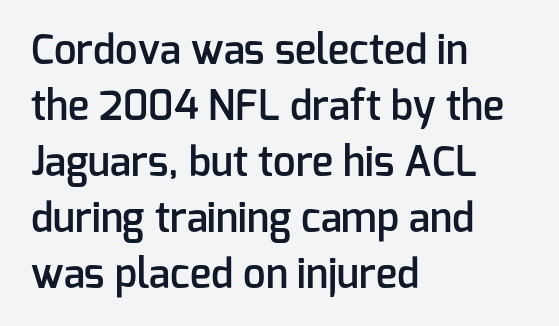
The passage shown has conventional tracking throughout. The rendering shows plain stroke endings on the letterforms — a sans-serif design. One glance says typical: line gaps are just what's usual. The passage shown is not underscored anywhere. Note the varied advance widths — an 'i' is clearly narrower than an 'm'. This is moderately heavy type, rendered in semibold.
